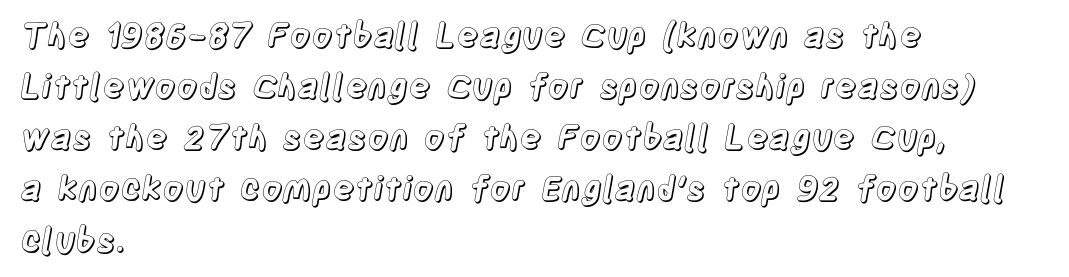
Q: Is the text italic (slanted)? A: Yes.
Q: Is the text underlined? A: No.
Q: How is the paragraph aligned? A: Left-aligned.
Q: Is the spacing between letters normal or unusually wide? A: Normal.
Q: Is the spacing between lines tight, normal or loose? A: Normal.
Q: Width (condensed, normal, or wide)? A: Condensed.
Q: x-height? A: Large.
Q: Monospaced? A: No.
